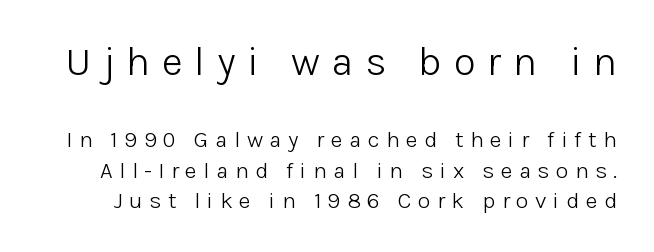
Q: Is the text bold? A: No.
Q: Is the text italic (slanted)? A: No, it is upright.
Q: Is the typeface a serif or a sans-serif typeface? A: Sans-serif.
Q: Is the text underlined? A: No.
Q: Is the spacing between letters normal or unusually wide? A: Unusually wide.
Q: Is the spacing between lines tight, normal or loose? A: Normal.
Q: Which block of text is set in a larger size, the first (top) or the second (bottom)? A: The first (top) one.
Q: Width (condensed, normal, or wide)? A: Normal.
Q: Stroke contrast? A: Low.
Q: x-height? A: Medium.
Q: Monospaced? A: No.
